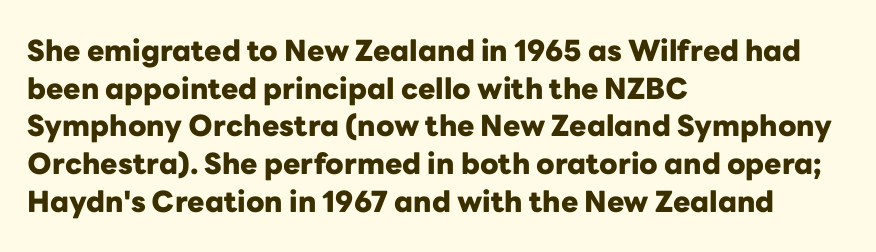
{"serif": "no", "italic": "no", "bold": "yes", "weight": "heavy", "width": "normal", "stroke_contrast": "low", "x_height": "medium", "monospaced": "no", "underline": "no", "align": "left", "line_spacing": "normal", "line_spacing_ratio": 1.3, "letter_spacing": "normal", "letter_spacing_em": 0.0, "glyph_px": 29}
